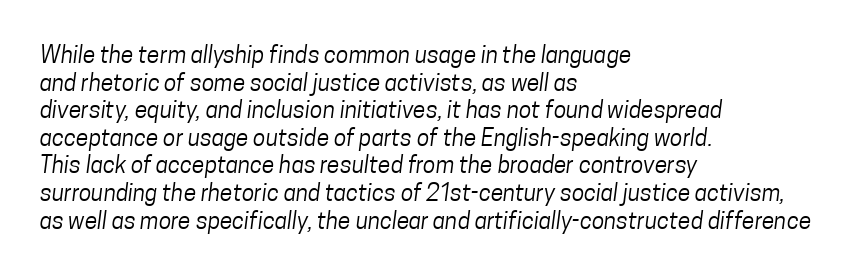
The image shows 23 px text type; set left-aligned, line spacing 1.2x, normal letter spacing, not underlined.
